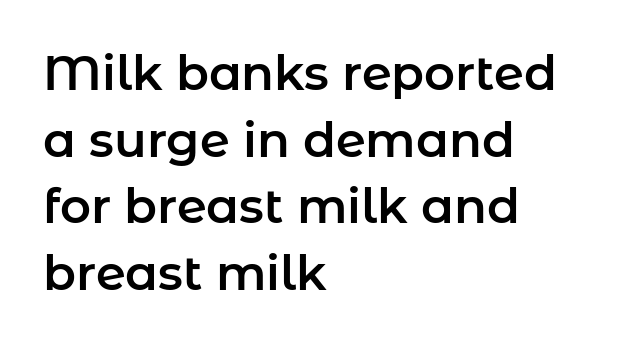
Q: Is the text italic (slanted)? A: No, it is upright.
Q: Is the typeface a serif or a sans-serif typeface? A: Sans-serif.
Q: Is the text underlined? A: No.
Q: How is the paragraph aligned? A: Left-aligned.
Q: Is the spacing between letters normal or unusually wide? A: Normal.
Q: Is the spacing between lines tight, normal or loose? A: Normal.
Q: Width (condensed, normal, or wide)? A: Normal.
Q: Stroke contrast? A: Low.
Q: x-height? A: Medium.
Q: Monospaced? A: No.
